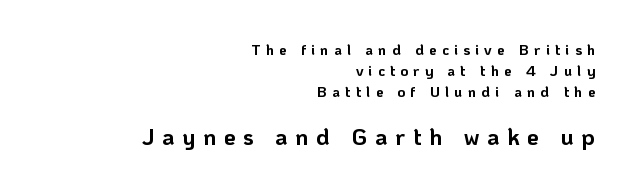
Q: Is the text bold? A: Yes.
Q: Is the text italic (slanted)? A: No, it is upright.
Q: Is the text underlined? A: No.
Q: How is the paragraph aligned? A: Right-aligned.
Q: Is the spacing between letters normal or unusually wide? A: Unusually wide.
Q: Is the spacing between lines tight, normal or loose? A: Normal.
Q: Which block of text is set in a larger size, the first (top) or the second (bottom)? A: The second (bottom) one.
